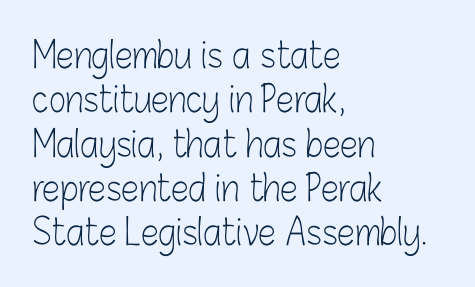
Q: Is the text bold? A: No.
Q: Is the text italic (slanted)? A: No, it is upright.
Q: Is the typeface a serif or a sans-serif typeface? A: Sans-serif.
Q: Is the text underlined? A: No.
Q: How is the paragraph aligned? A: Left-aligned.
Q: Is the spacing between letters normal or unusually wide? A: Normal.
Q: Width (condensed, normal, or wide)? A: Condensed.
Q: Stroke contrast? A: Low.
Q: x-height? A: Medium.
Q: Monospaced? A: No.
